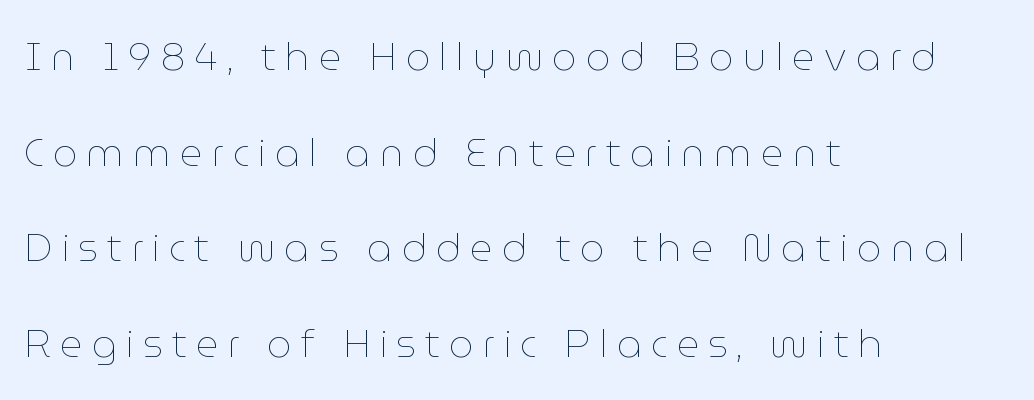
{"italic": "no", "bold": "no", "weight": "thin", "width": "normal", "stroke_contrast": "low", "x_height": "medium", "monospaced": "no", "underline": "no", "align": "left", "line_spacing": "loose", "line_spacing_ratio": 2.45, "letter_spacing": "wide", "letter_spacing_em": 0.23, "glyph_px": 39}
